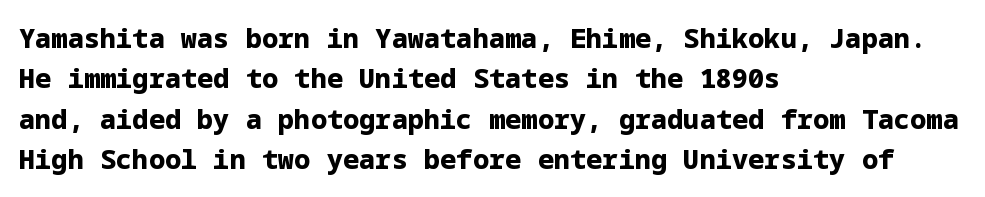
Q: Is the text bold? A: Yes.
Q: Is the text italic (slanted)? A: No, it is upright.
Q: Is the text underlined? A: No.
Q: How is the paragraph aligned? A: Left-aligned.
Q: Is the spacing between letters normal or unusually wide? A: Normal.
Q: Is the spacing between lines tight, normal or loose? A: Normal.
